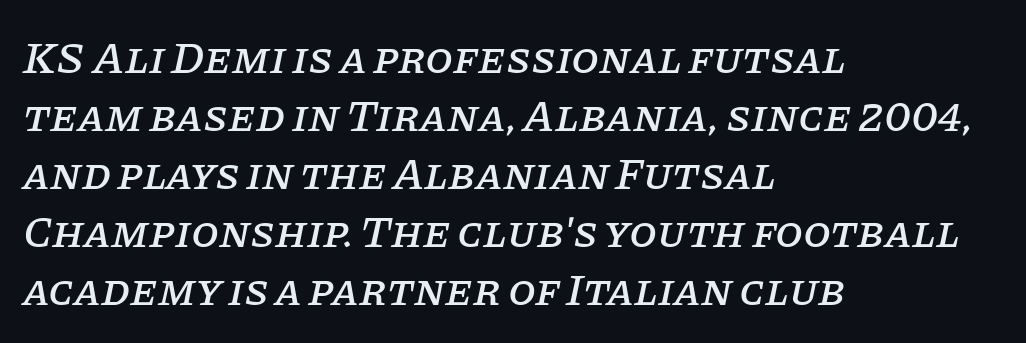
Q: Is the text italic (slanted)? A: Yes, it leans right by about 11 degrees.
Q: Is the typeface a serif or a sans-serif typeface? A: Serif.
Q: Is the text underlined? A: No.
Q: How is the paragraph aligned? A: Left-aligned.
Q: Is the spacing between letters normal or unusually wide? A: Normal.
Q: Is the spacing between lines tight, normal or loose? A: Normal.
Q: Width (condensed, normal, or wide)? A: Normal.
Q: Stroke contrast? A: Low.
Q: x-height? A: Large.
Q: Monospaced? A: No.
